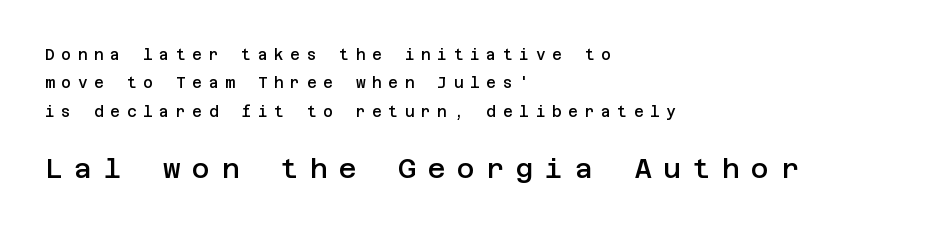
Q: Is the text bold? A: Semi-bold.
Q: Is the text italic (slanted)? A: No, it is upright.
Q: Is the text underlined? A: No.
Q: How is the paragraph aligned? A: Left-aligned.
Q: Is the spacing between letters normal or unusually wide? A: Unusually wide.
Q: Which block of text is set in a larger size, the first (top) or the second (bottom)? A: The second (bottom) one.
